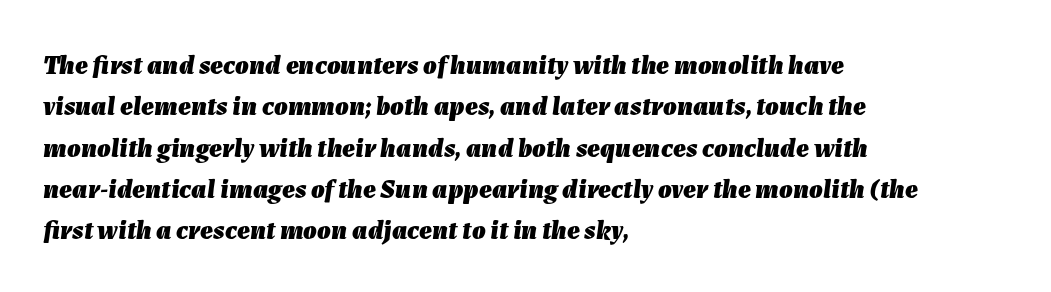
{"italic": "yes", "lean": "right", "slant_degrees": 7, "bold": "yes", "underline": "no", "align": "left", "line_spacing": "normal", "line_spacing_ratio": 1.53, "letter_spacing": "normal", "letter_spacing_em": 0.0, "glyph_px": 27}
